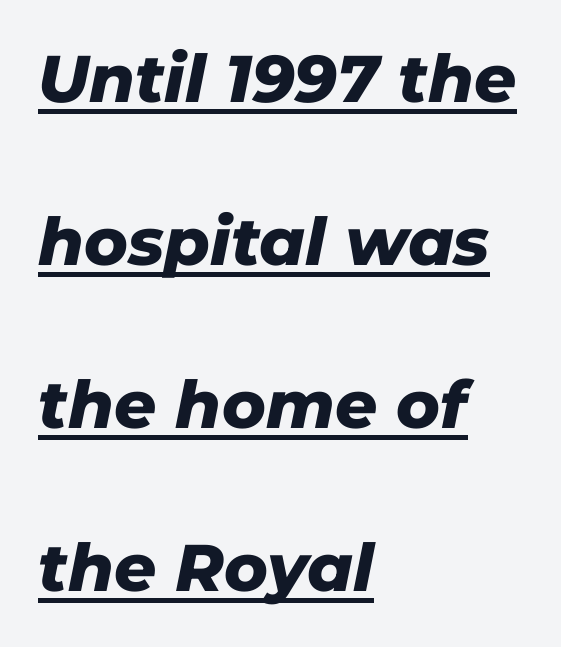
{"italic": "yes", "lean": "right", "slant_degrees": 11, "bold": "yes", "weight": "heavy", "width": "normal", "stroke_contrast": "low", "x_height": "medium", "monospaced": "no", "underline": "yes", "align": "left", "line_spacing": "loose", "line_spacing_ratio": 2.47, "letter_spacing": "normal", "letter_spacing_em": 0.0, "glyph_px": 66}
